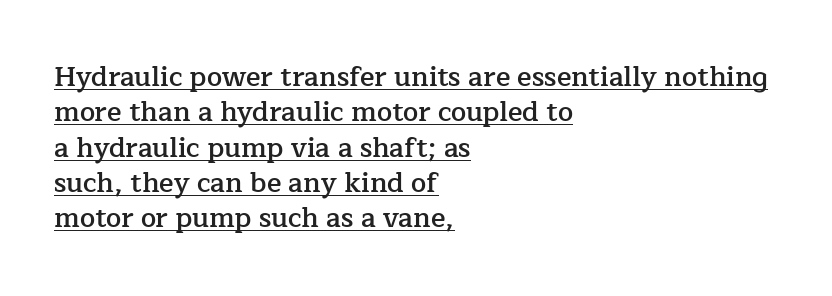
The type is set solid horizontally, with unmodified tracking. Style check: upright. This rendering uses left alignment, leaving the right contour irregular. Every word sits above its own underline.
